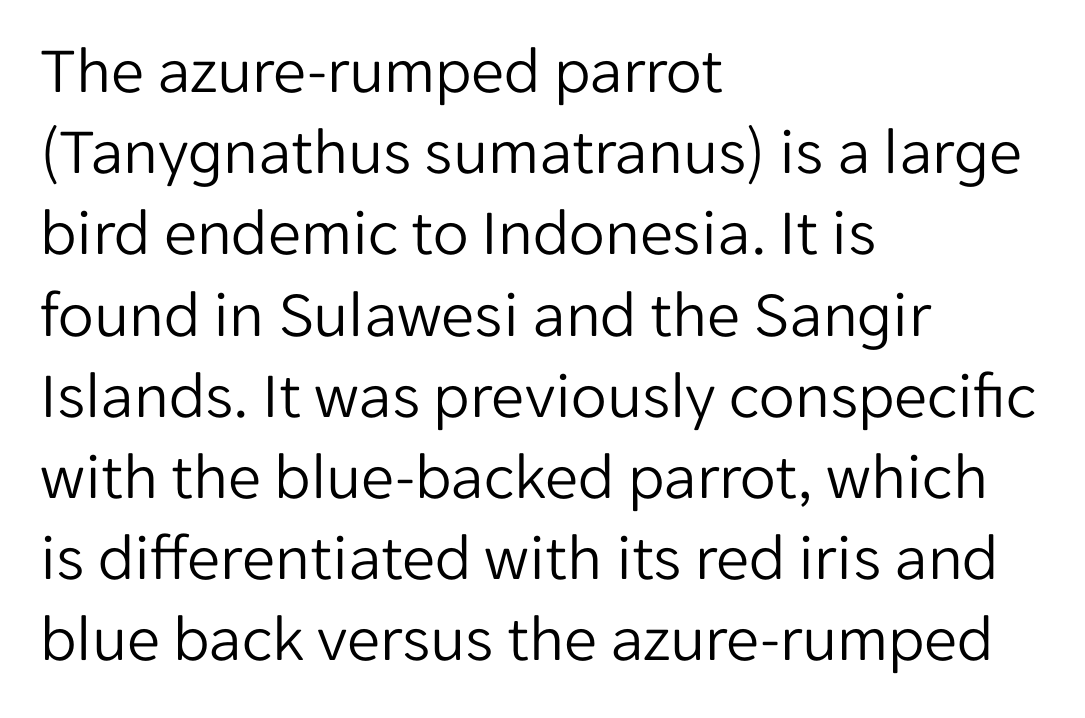
Q: Is the text bold? A: No.
Q: Is the text italic (slanted)? A: No, it is upright.
Q: Is the typeface a serif or a sans-serif typeface? A: Sans-serif.
Q: Is the text underlined? A: No.
Q: How is the paragraph aligned? A: Left-aligned.
Q: Is the spacing between letters normal or unusually wide? A: Normal.
Q: Width (condensed, normal, or wide)? A: Normal.
Q: Stroke contrast? A: Low.
Q: x-height? A: Medium.
Q: Monospaced? A: No.
